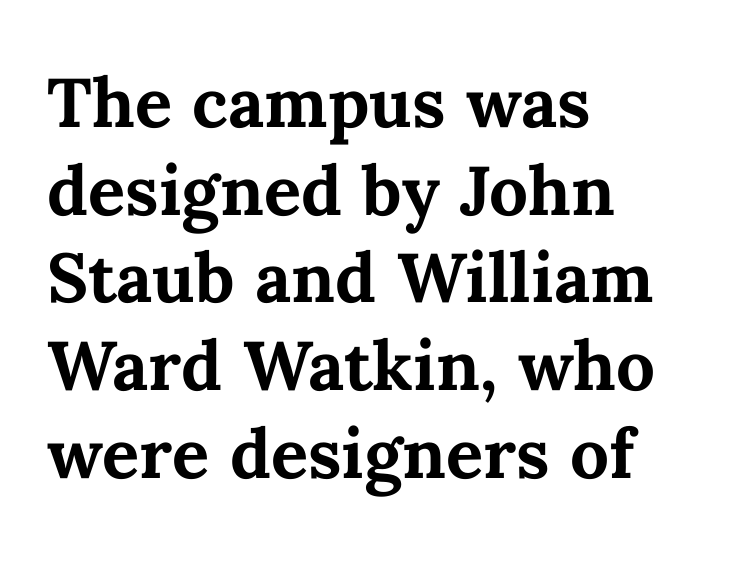
{"italic": "no", "bold": "yes", "weight": "bold", "width": "normal", "stroke_contrast": "medium", "x_height": "medium", "monospaced": "no", "underline": "no", "align": "left", "line_spacing": "normal", "line_spacing_ratio": 1.27, "letter_spacing": "normal", "letter_spacing_em": 0.0, "glyph_px": 69}
